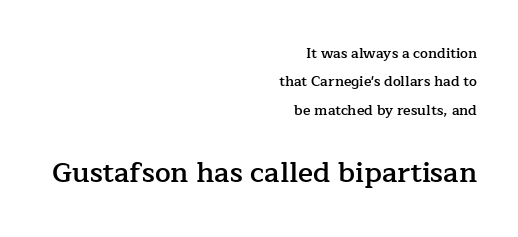
{"serif": "yes", "italic": "no", "bold": "semi", "weight": "semibold", "width": "normal", "stroke_contrast": "low", "x_height": "medium", "monospaced": "no", "underline": "no", "align": "right", "line_spacing": "loose", "line_spacing_ratio": 2.03, "letter_spacing": "normal", "letter_spacing_em": 0.0, "larger_block": "second", "size_ratio": 2.0, "glyph_px": 28}
